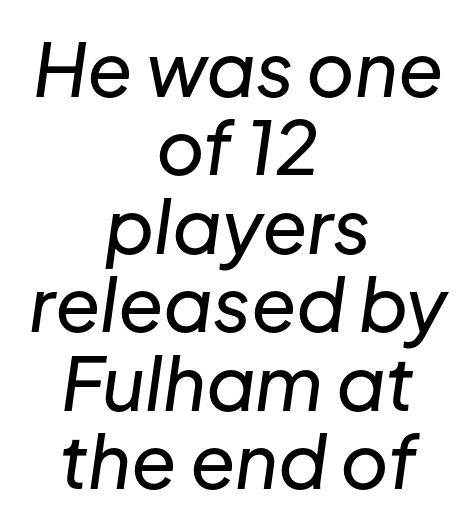
Q: Is the text italic (slanted)? A: Yes, it leans right by about 8 degrees.
Q: Is the text underlined? A: No.
Q: How is the paragraph aligned? A: Centered.
Q: Is the spacing between letters normal or unusually wide? A: Normal.
Q: Is the spacing between lines tight, normal or loose? A: Tight.
Q: Width (condensed, normal, or wide)? A: Normal.
Q: Stroke contrast? A: Low.
Q: x-height? A: Medium.
Q: Monospaced? A: No.
